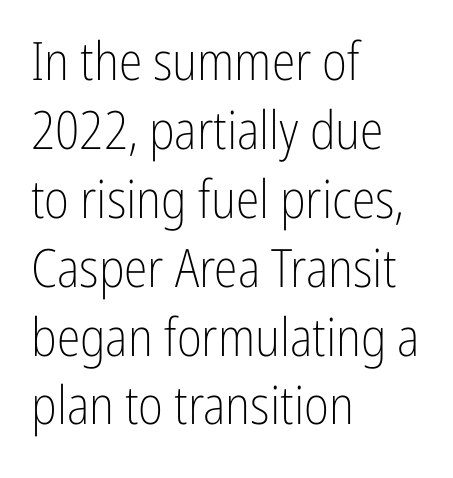
{"serif": "no", "italic": "no", "bold": "no", "weight": "light", "width": "condensed", "stroke_contrast": "low", "x_height": "medium", "monospaced": "no", "underline": "no", "align": "left", "line_spacing": "normal", "line_spacing_ratio": 1.3, "letter_spacing": "normal", "letter_spacing_em": 0.0, "glyph_px": 53}
